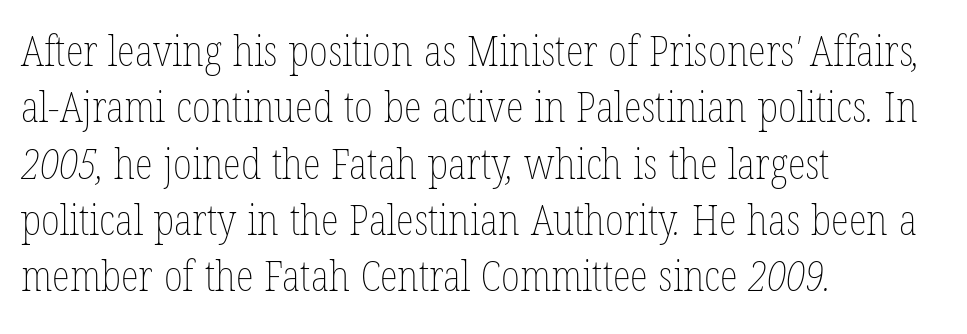
The image shows 42 px thin, condensed type; set left-aligned, normal line spacing (1.34x), normal letter spacing, not underlined; low stroke contrast and a medium x-height.
